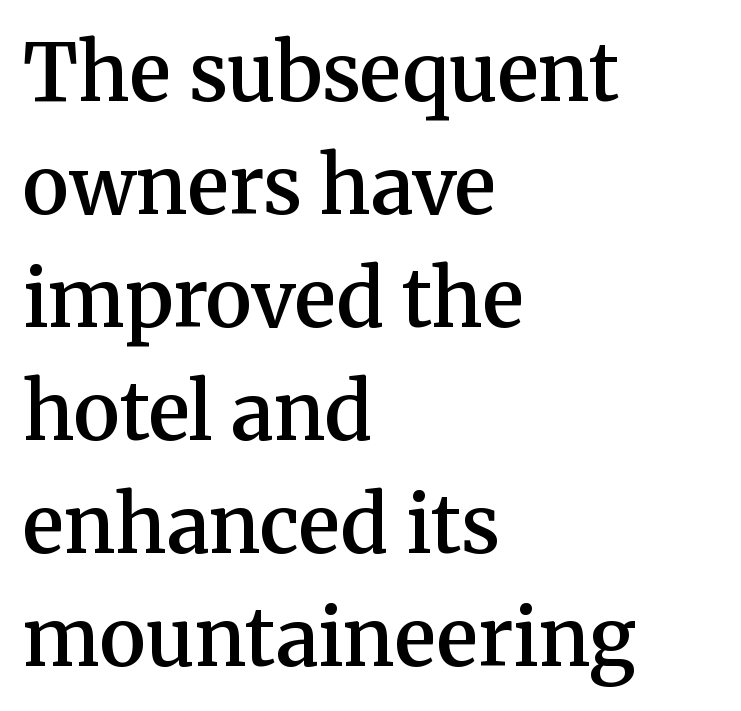
Weight: semibold (demi). The passage is arranged the way most books set body copy — flush left. A bare baseline throughout the passage. Looks like regular typesetting: each glyph gets only the width it needs. You could call the tracking neutral — neither tight nor loose.
